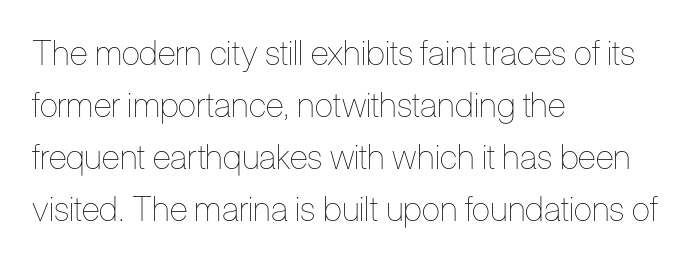
{"italic": "no", "bold": "no", "weight": "thin", "width": "condensed", "stroke_contrast": "low", "x_height": "medium", "monospaced": "no", "underline": "no", "align": "left", "line_spacing": "normal", "line_spacing_ratio": 1.53, "letter_spacing": "normal", "letter_spacing_em": 0.0, "glyph_px": 34}
